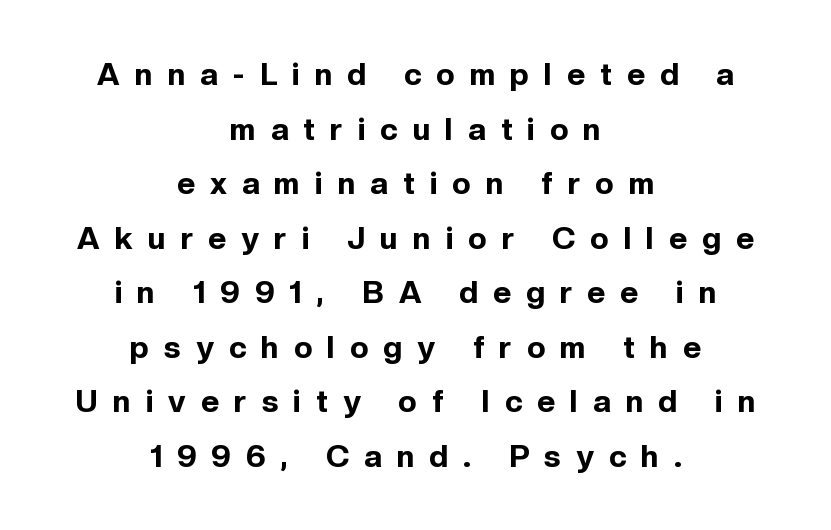
This rendering uses center alignment, leaving both contours irregular but symmetric. Each letter keeps its own natural width here, so spacing adapts to shape. Quick note: not italic, upright. Spacing between characters has been opened up far beyond the box default. Descenders hang freely into open space. This sample uses a sans-serif face.
